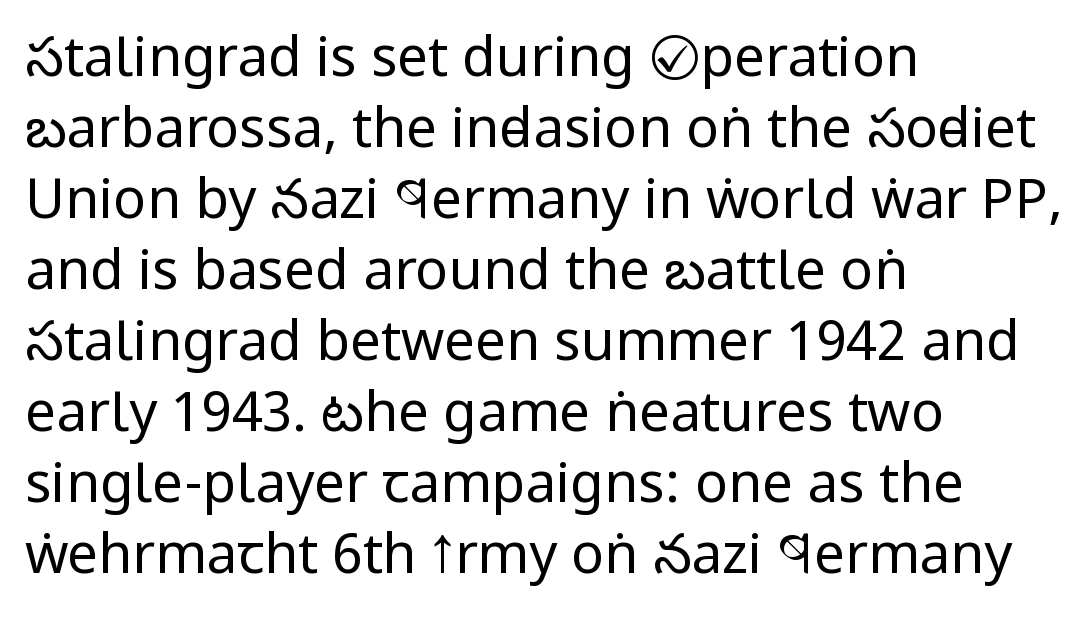
{"serif": "no", "italic": "no", "bold": "no", "weight": "regular", "width": "condensed", "stroke_contrast": "low", "x_height": "large", "monospaced": "no", "underline": "no", "align": "left", "line_spacing": "normal", "line_spacing_ratio": 1.29, "letter_spacing": "normal", "letter_spacing_em": 0.0, "glyph_px": 55}
